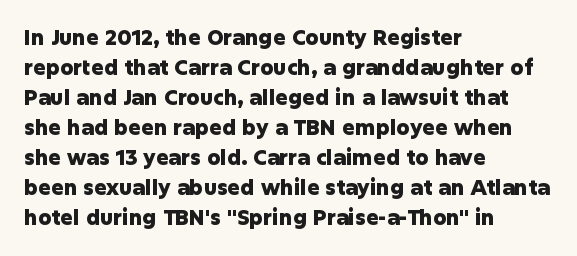
Q: Is the text bold? A: Yes.
Q: Is the text italic (slanted)? A: No, it is upright.
Q: Is the text underlined? A: No.
Q: How is the paragraph aligned? A: Left-aligned.
Q: Is the spacing between letters normal or unusually wide? A: Normal.
Q: Is the spacing between lines tight, normal or loose? A: Normal.
